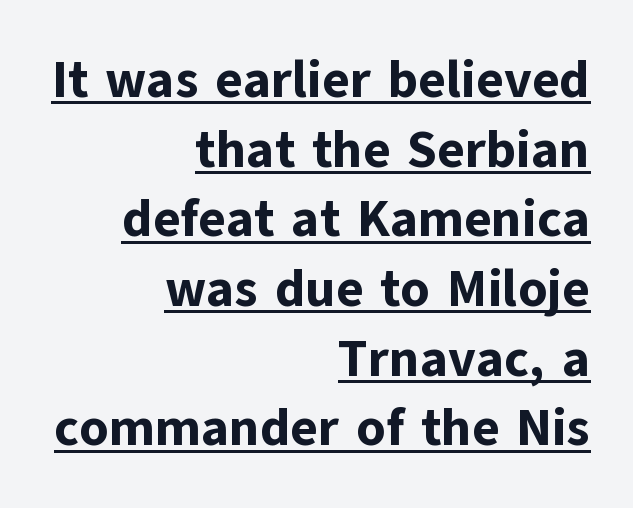
Typographically, this falls in the sans-serif category. Compared with an ordinary text face, these strokes are far heavier — a full bold. Reading down the block, your eye finds every line finishing at a fixed right position. Is this a fixed-width face? No — the glyphs have proportional, varying widths. Glyph-to-glyph distance matches everyday printed text.
